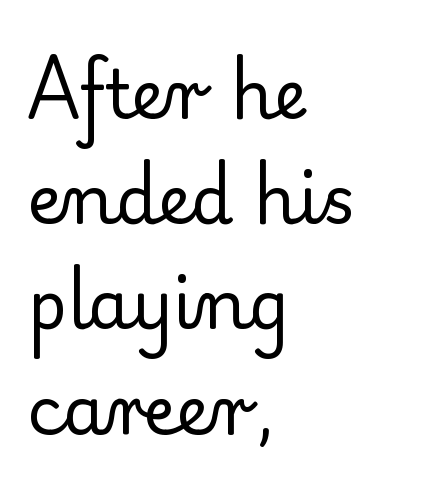
{"serif": "yes", "italic": "no", "bold": "no", "weight": "regular", "width": "normal", "stroke_contrast": "low", "x_height": "small", "monospaced": "no", "underline": "no", "align": "left", "line_spacing": "normal", "line_spacing_ratio": 1.57, "letter_spacing": "normal", "letter_spacing_em": 0.0, "glyph_px": 67}
